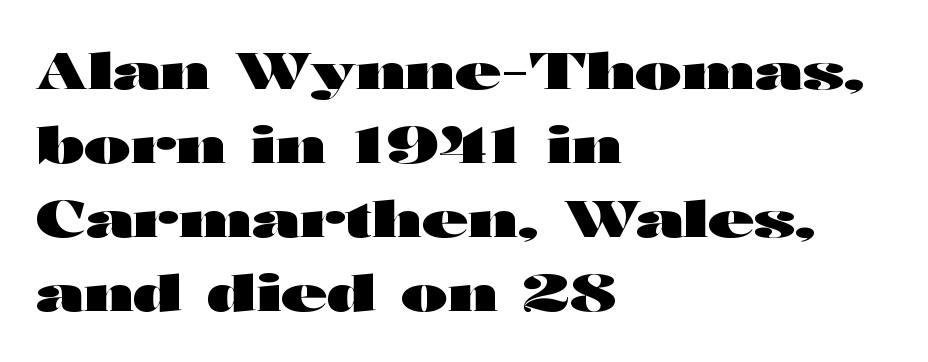
The image shows 50 px heavy, wide type, upright; set left-aligned, normal line spacing (1.48x), normal letter spacing, not underlined; high stroke contrast and a medium x-height.
